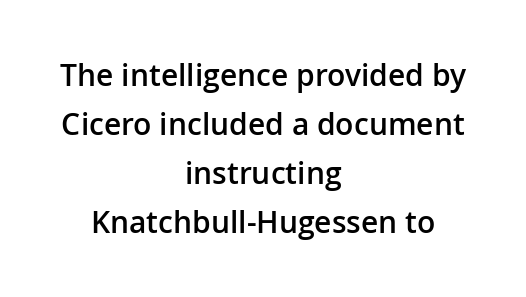
{"serif": "no", "italic": "no", "bold": "semi", "weight": "semibold", "width": "normal", "stroke_contrast": "low", "x_height": "medium", "monospaced": "no", "underline": "no", "align": "center", "line_spacing": "normal", "line_spacing_ratio": 1.63, "letter_spacing": "normal", "letter_spacing_em": 0.0, "glyph_px": 30}
